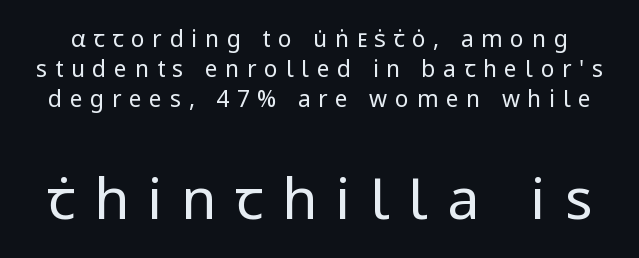
Q: Is the text bold? A: No.
Q: Is the text italic (slanted)? A: No, it is upright.
Q: Is the typeface a serif or a sans-serif typeface? A: Sans-serif.
Q: Is the text underlined? A: No.
Q: Is the spacing between letters normal or unusually wide? A: Unusually wide.
Q: Is the spacing between lines tight, normal or loose? A: Normal.
Q: Which block of text is set in a larger size, the first (top) or the second (bottom)? A: The second (bottom) one.
Q: Width (condensed, normal, or wide)? A: Normal.
Q: Stroke contrast? A: Low.
Q: x-height? A: Medium.
Q: Monospaced? A: No.
